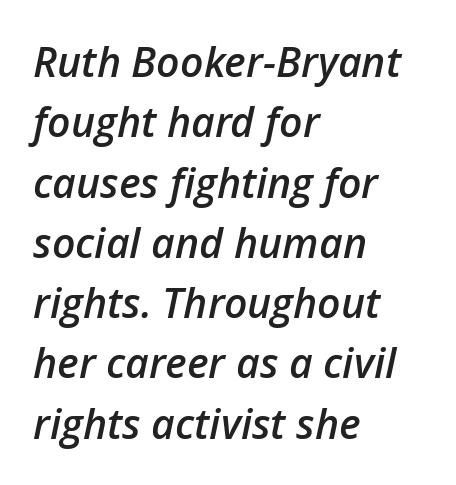
Q: Is the text bold? A: Semi-bold.
Q: Is the text italic (slanted)? A: Yes, it leans right by about 12 degrees.
Q: Is the text underlined? A: No.
Q: How is the paragraph aligned? A: Left-aligned.
Q: Is the spacing between letters normal or unusually wide? A: Normal.
Q: Is the spacing between lines tight, normal or loose? A: Normal.
Q: Width (condensed, normal, or wide)? A: Normal.
Q: Stroke contrast? A: Low.
Q: x-height? A: Medium.
Q: Monospaced? A: No.
